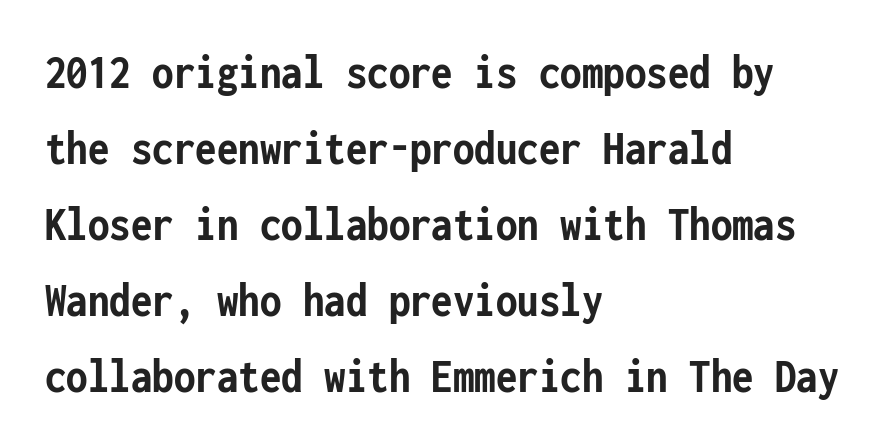
Stroke terminals: plain, sans-serif. The paragraph shown leans on its left margin. If you drew a line through each stem, it would be perfectly vertical. Pretty heavy lettering here — definitely bold.
